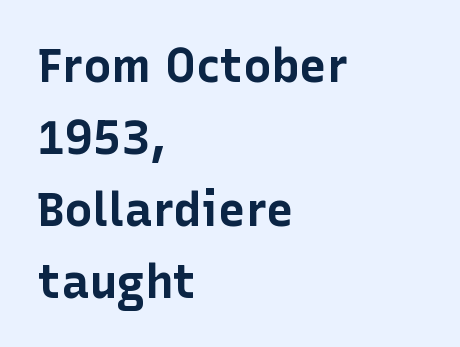
Q: Is the text bold? A: Yes.
Q: Is the text italic (slanted)? A: No, it is upright.
Q: Is the typeface a serif or a sans-serif typeface? A: Sans-serif.
Q: Is the text underlined? A: No.
Q: How is the paragraph aligned? A: Left-aligned.
Q: Is the spacing between letters normal or unusually wide? A: Normal.
Q: Is the spacing between lines tight, normal or loose? A: Normal.
Q: Width (condensed, normal, or wide)? A: Normal.
Q: Stroke contrast? A: Low.
Q: x-height? A: Medium.
Q: Monospaced? A: No.
